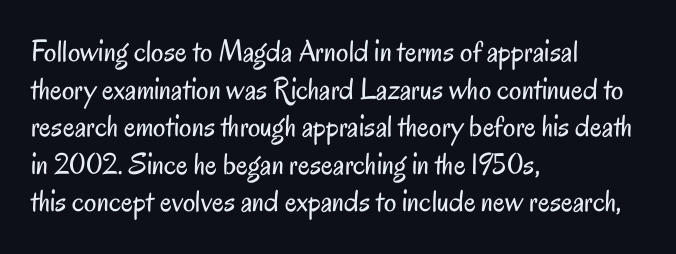
{"serif": "no", "italic": "no", "bold": "no", "weight": "regular", "width": "condensed", "stroke_contrast": "low", "x_height": "small", "monospaced": "no", "underline": "no", "align": "left", "line_spacing_ratio": 1.21, "letter_spacing": "normal", "letter_spacing_em": 0.0, "glyph_px": 31}
